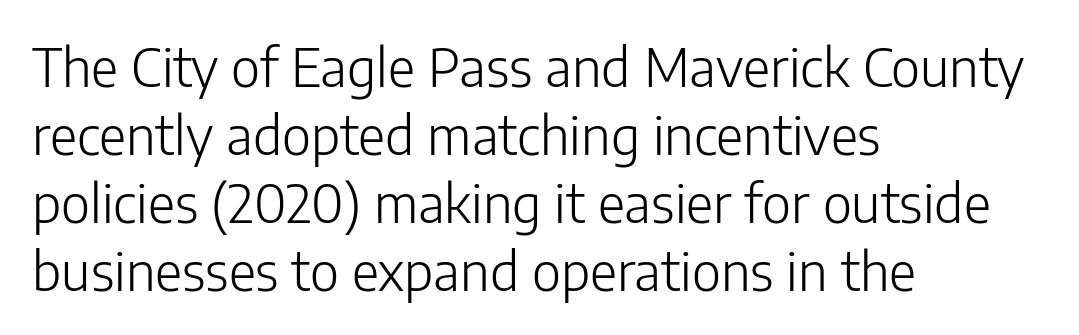
Every character sits straight up, as roman type does. This sample has the flowing, uneven cadence of proportional lettering. No extra ink here — the face is not bold. Plain, unruled lines of type. Tracking value appears to be zero — textbook default spacing. Evenly set lines give the paragraph a standard silhouette.
